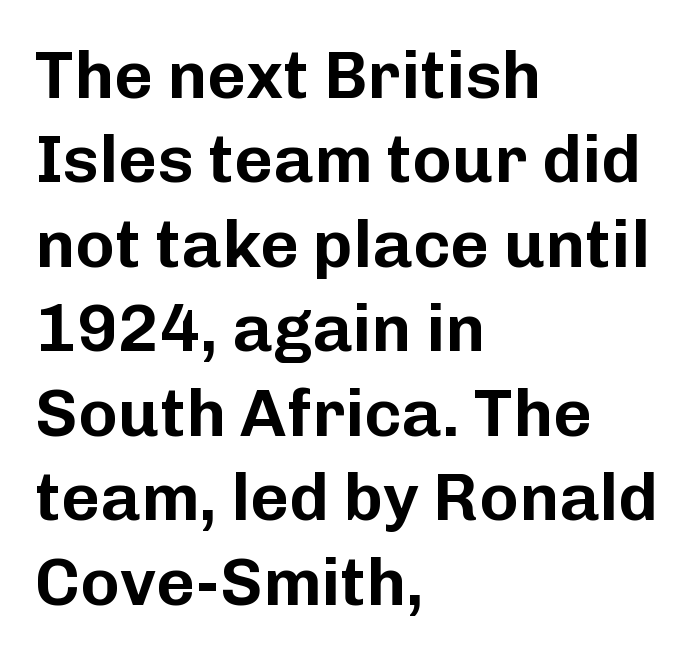
The image shows 67 px sans-serif type, upright; set left-aligned, normal line spacing (1.26x), normal letter spacing, not underlined; low stroke contrast and a medium x-height.
